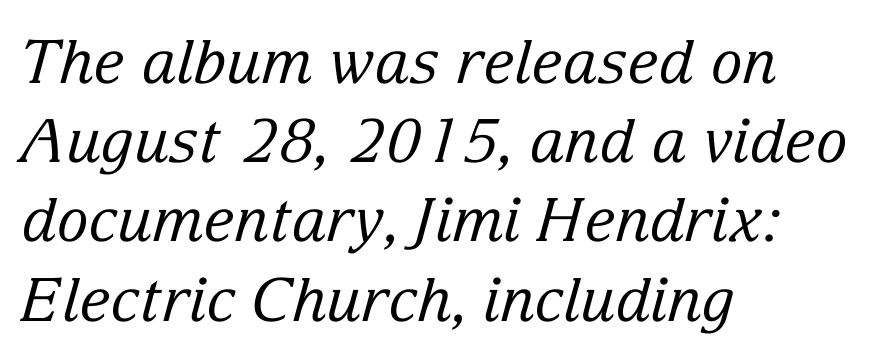
Q: Is the text bold? A: No.
Q: Is the text italic (slanted)? A: Yes, it leans right by about 15 degrees.
Q: Is the typeface a serif or a sans-serif typeface? A: Serif.
Q: Is the text underlined? A: No.
Q: How is the paragraph aligned? A: Left-aligned.
Q: Is the spacing between letters normal or unusually wide? A: Normal.
Q: Is the spacing between lines tight, normal or loose? A: Normal.
Q: Width (condensed, normal, or wide)? A: Normal.
Q: Stroke contrast? A: Low.
Q: x-height? A: Medium.
Q: Monospaced? A: No.
